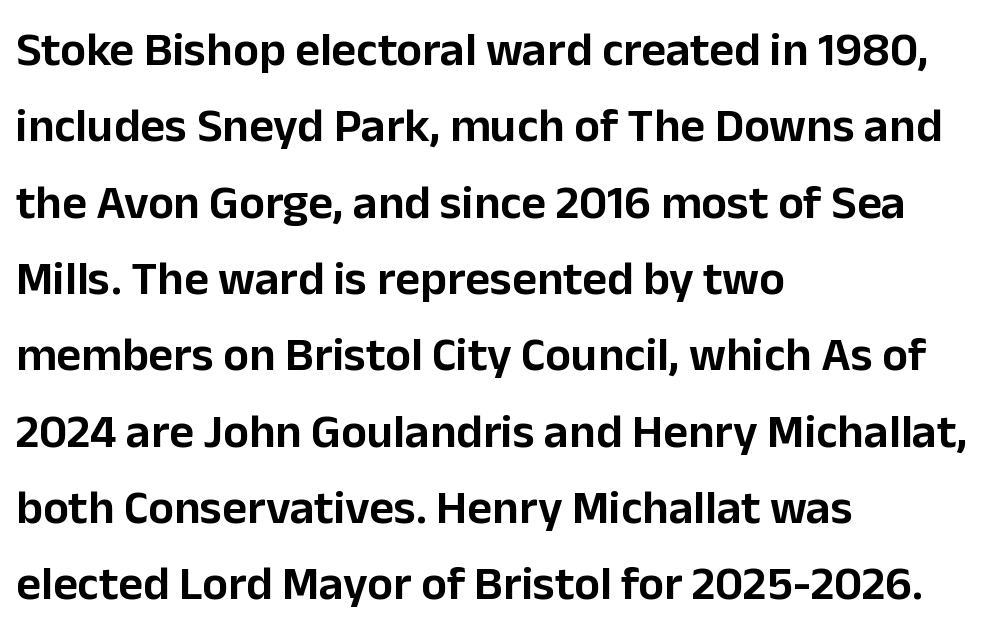
{"serif": "no", "italic": "no", "width": "normal", "stroke_contrast": "low", "x_height": "medium", "monospaced": "no", "underline": "no", "align": "left", "line_spacing": "normal", "line_spacing_ratio": 1.59, "letter_spacing": "normal", "letter_spacing_em": 0.0, "glyph_px": 48}
